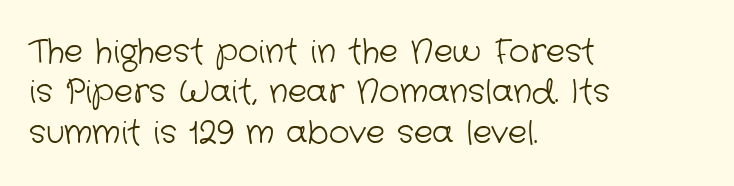
Q: Is the text bold? A: No.
Q: Is the typeface a serif or a sans-serif typeface? A: Sans-serif.
Q: Is the text underlined? A: No.
Q: How is the paragraph aligned? A: Left-aligned.
Q: Is the spacing between letters normal or unusually wide? A: Normal.
Q: Is the spacing between lines tight, normal or loose? A: Normal.
Q: Width (condensed, normal, or wide)? A: Normal.
Q: Stroke contrast? A: Low.
Q: x-height? A: Medium.
Q: Monospaced? A: No.
